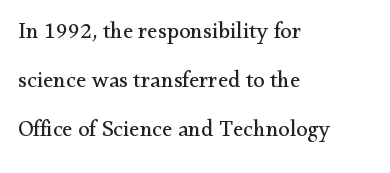
No word sits above an underline. No heavy texture on the line: the type isn't bold. These lines stack with their left ends in a neat column. If you drew a line through each stem, it would be perfectly vertical. Vertically, the passage feels expansive, rows floating well apart. There is no visible air inserted between adjacent glyphs.
